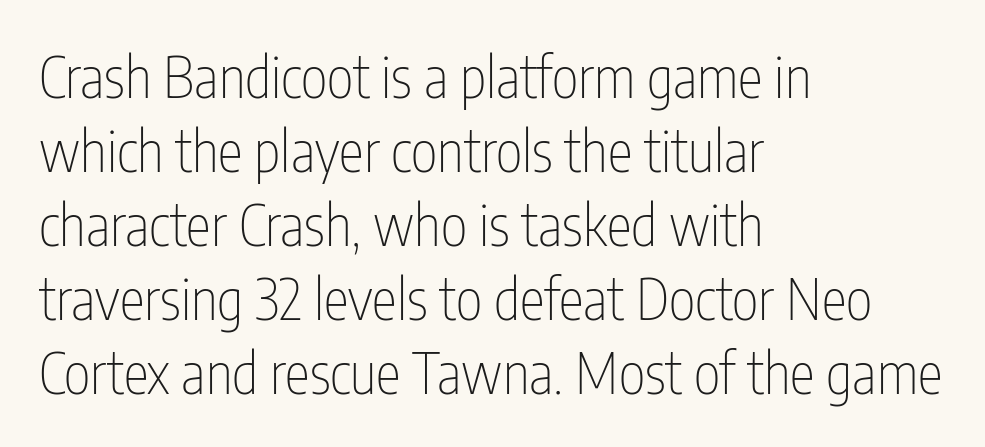
The image shows 57 px thin, condensed sans-serif type, upright; set left-aligned, normal line spacing (1.3x), normal letter spacing, not underlined; low stroke contrast and a medium x-height.
